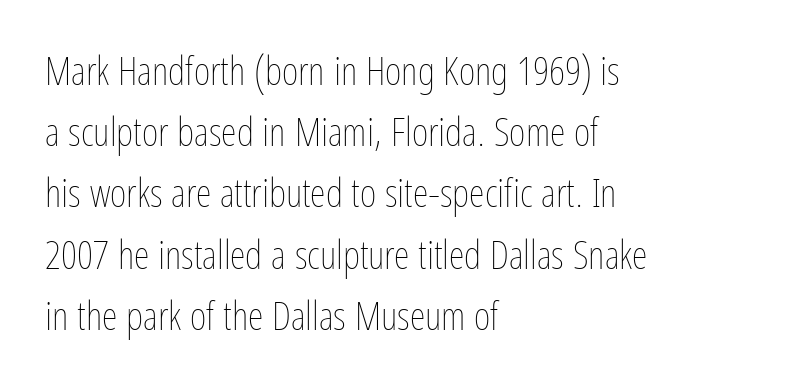
Does the lettering tilt? It doesn't — this is upright. Anything drawn beneath the words? Only blank space. Observe the ordinary spacing: letters are neighbours, not strangers. Stems here are at most as thick as an everyday book face. Is the block centered? No — it sits flush against the left margin.
